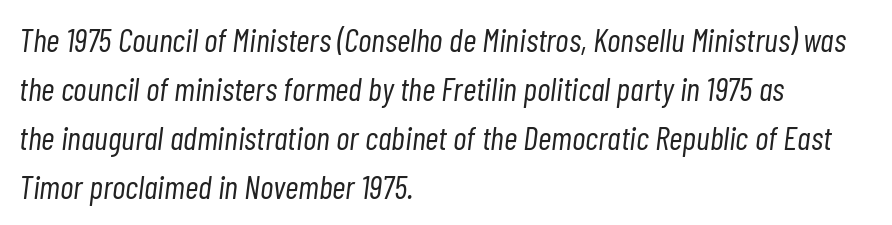
The image shows 33 px light, condensed type, italic (leaning right); set left-aligned, normal line spacing (1.48x), normal letter spacing, not underlined; low stroke contrast and a medium x-height.
